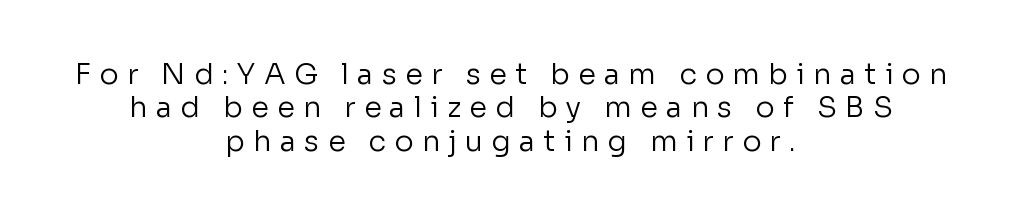
Q: Is the text bold? A: No.
Q: Is the text italic (slanted)? A: No, it is upright.
Q: Is the typeface a serif or a sans-serif typeface? A: Sans-serif.
Q: Is the text underlined? A: No.
Q: How is the paragraph aligned? A: Centered.
Q: Is the spacing between letters normal or unusually wide? A: Unusually wide.
Q: Is the spacing between lines tight, normal or loose? A: Tight.
Q: Width (condensed, normal, or wide)? A: Normal.
Q: Stroke contrast? A: Low.
Q: x-height? A: Medium.
Q: Monospaced? A: No.
